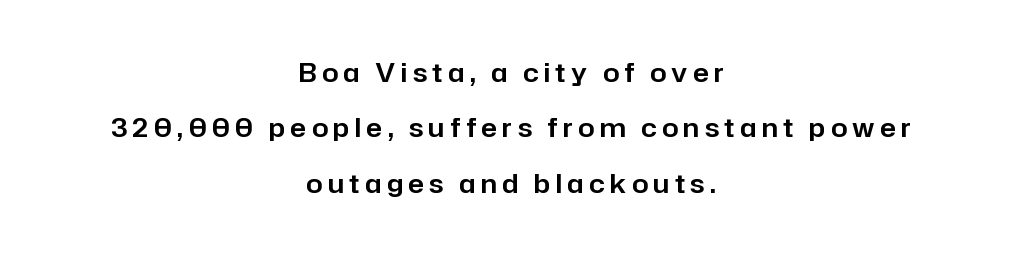
The image shows 26 px text type, upright; set centered, loose line spacing (2.13x), unusually wide letter spacing (+0.21 em), not underlined.
